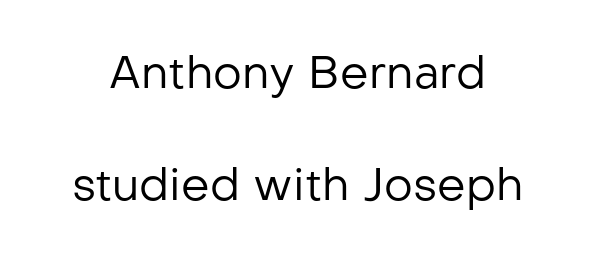
Q: Is the text bold? A: No.
Q: Is the text italic (slanted)? A: No, it is upright.
Q: Is the typeface a serif or a sans-serif typeface? A: Sans-serif.
Q: Is the text underlined? A: No.
Q: Is the spacing between letters normal or unusually wide? A: Normal.
Q: Is the spacing between lines tight, normal or loose? A: Loose.
Q: Width (condensed, normal, or wide)? A: Normal.
Q: Stroke contrast? A: Low.
Q: x-height? A: Medium.
Q: Monospaced? A: No.
